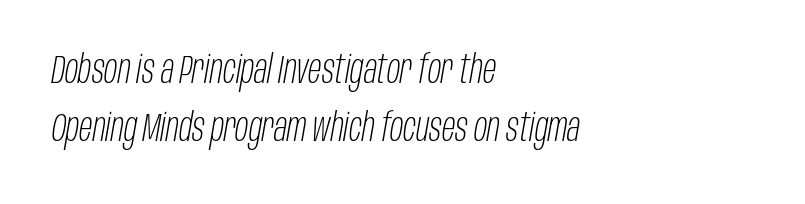
The image shows 39 px light, condensed type, italic (leaning right); set left-aligned, normal line spacing (1.49x), normal letter spacing, not underlined; low stroke contrast and a large x-height.
